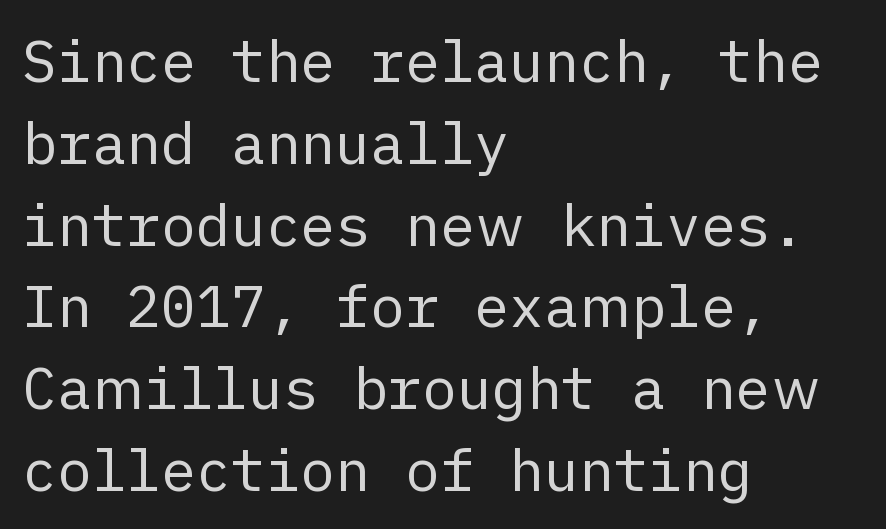
The weight would be labelled regular, book, light, or lighter still. When letters stand straight like this, we call the style roman or upright. This sample uses a sans-serif face. Typeset ragged right — the left edge is the straight one. A normal amount of white space separates one row of letters from the next. Does extra space separate the letters? No, they use regular spacing.
